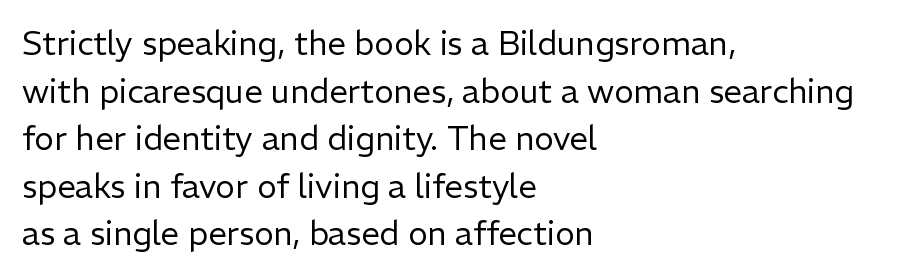
{"serif": "no", "italic": "no", "bold": "no", "weight": "regular", "width": "normal", "stroke_contrast": "low", "x_height": "medium", "monospaced": "no", "underline": "no", "align": "left", "line_spacing": "normal", "line_spacing_ratio": 1.44, "letter_spacing": "normal", "letter_spacing_em": 0.0, "glyph_px": 33}
